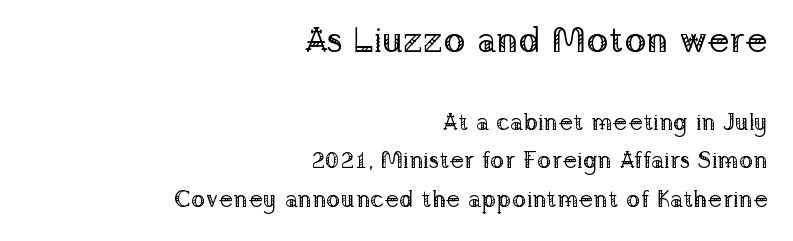
{"serif": "yes", "italic": "no", "bold": "no", "weight": "regular", "width": "normal", "stroke_contrast": "low", "x_height": "medium", "monospaced": "no", "underline": "no", "align": "right", "line_spacing": "normal", "line_spacing_ratio": 1.61, "letter_spacing": "normal", "letter_spacing_em": 0.0, "larger_block": "first", "size_ratio": 1.5, "glyph_px": 36}
